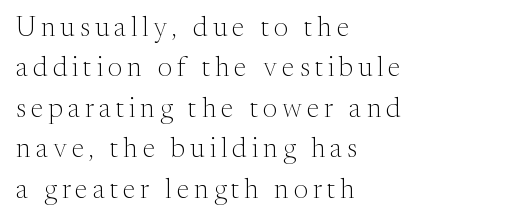
The image shows 27 px text type, upright; set left-aligned, normal line spacing (1.5x), not underlined.
